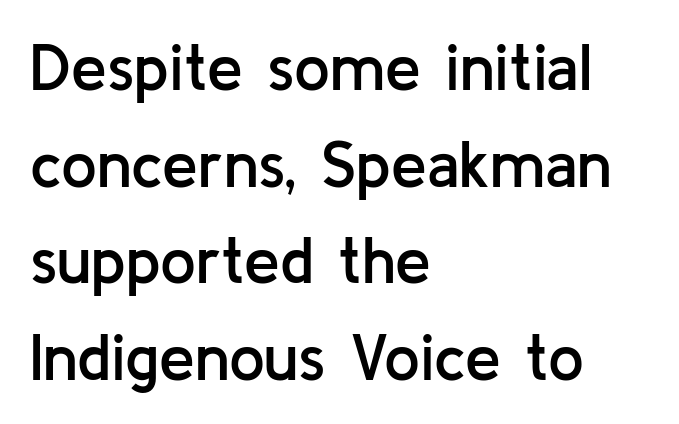
The image shows 64 px semibold sans-serif type, upright; set left-aligned, normal line spacing (1.51x), normal letter spacing, not underlined; low stroke contrast and a medium x-height.
